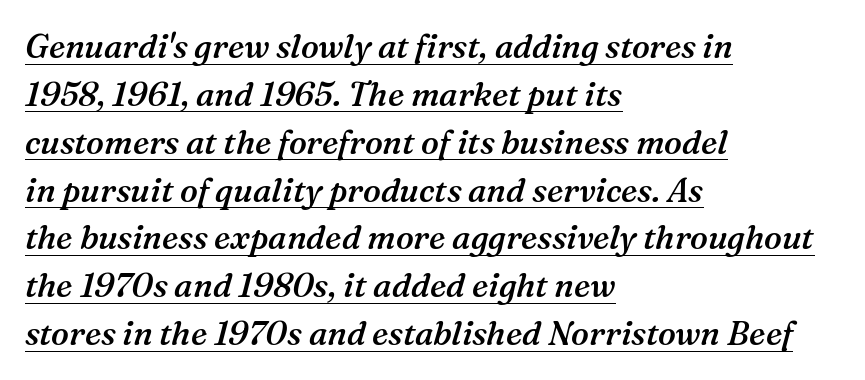
The image shows 33 px semibold serif type, italic (leaning right); set left-aligned, normal line spacing (1.45x), normal letter spacing, underlined; medium stroke contrast and a medium x-height.
